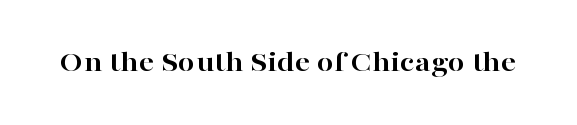
Check the space under the baseline: it is left empty. Plenty of ink on the page — the face is bold. Is this a fixed-width face? No — the glyphs have proportional, varying widths. Font category for this specimen: serif. Every character sits straight up, as roman type does. Students, note that the glyphs here touch the page at normal intervals.
